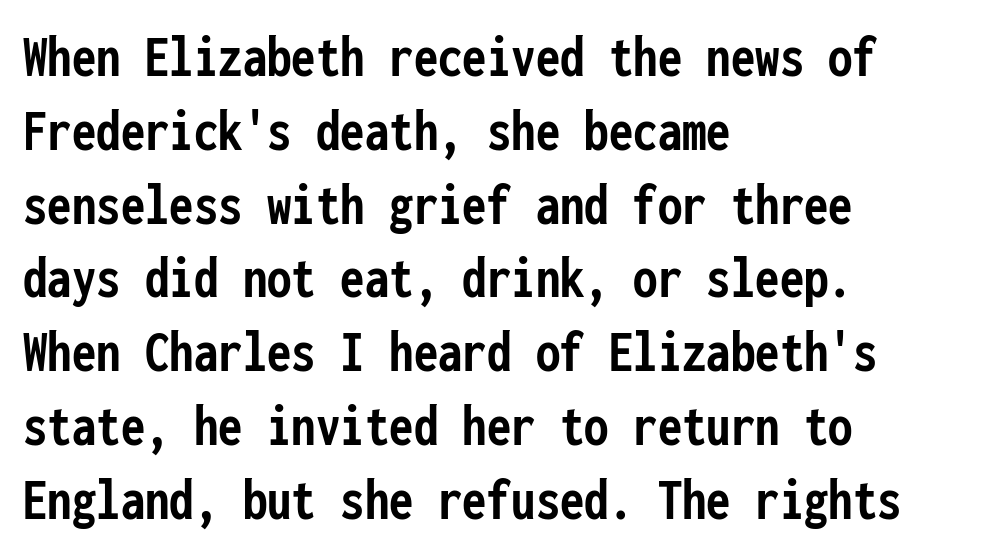
The image shows 61 px semibold, condensed sans-serif type, upright, monospaced; set left-aligned, line spacing 1.21x, normal letter spacing, not underlined; low stroke contrast and a medium x-height.
